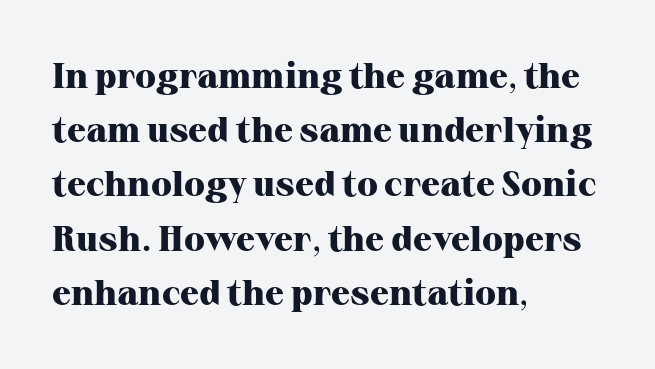
{"serif": "yes", "italic": "no", "bold": "yes", "weight": "heavy", "width": "normal", "stroke_contrast": "high", "x_height": "medium", "monospaced": "no", "underline": "no", "align": "left", "line_spacing": "normal", "line_spacing_ratio": 1.55, "letter_spacing": "normal", "letter_spacing_em": 0.0, "glyph_px": 35}
